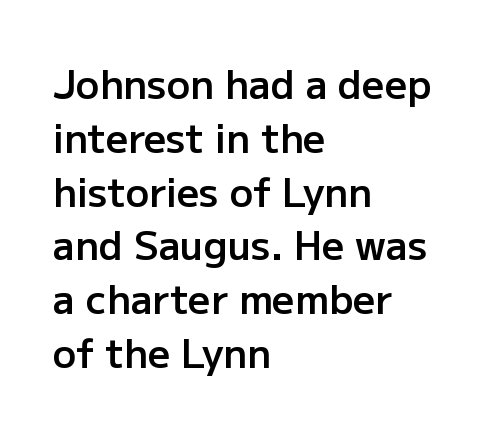
Caption: semibold face, moderately heavy strokes. Plain, unruled lines of type. You could not count columns in this text — the font is proportionally spaced. Serifs: no, the terminals of the letterforms are clean.
